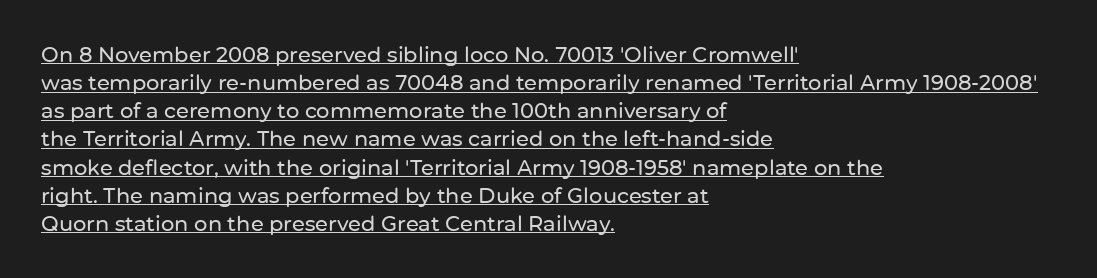
The rendering keeps characters at their native spacing. Posture: upright roman. Looks like someone drew a line under every word here. What's the leading like? Ordinary, nothing unusual. Short and long lines alike share a common starting point at left.
